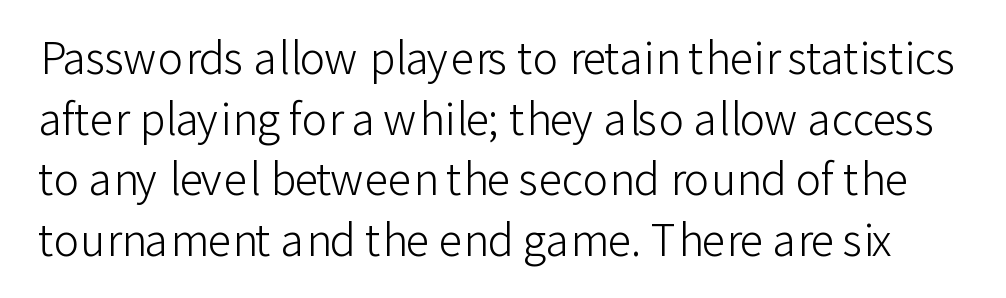
The image shows 43 px light sans-serif type, upright; set normal line spacing (1.41x), normal letter spacing, not underlined; low stroke contrast and a medium x-height.
